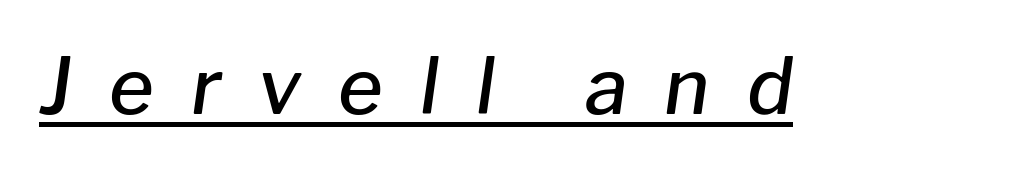
The rendering uses the underline text-decoration. Characters are canted at an angle relative to the baseline's perpendicular. Slightly chunky letters — semibold, I'd say, not full bold. This sample has the flowing, uneven cadence of proportional lettering. Here the glyphs are tracked loosely, breaking word shapes into spaced letters.
